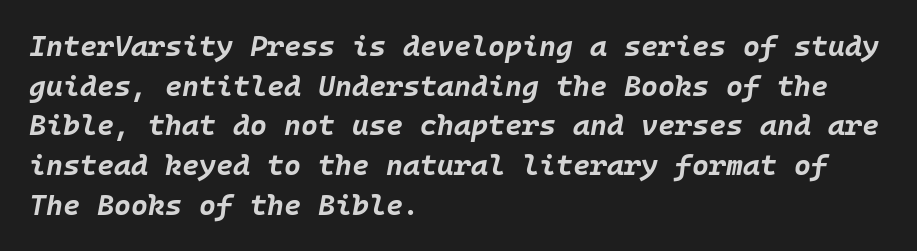
Every letter is thick-stroked: bold, no question. Is the type slanted? Yes — the strokes lean at a clear angle. The line-height multiplier appears to be the usual default. Nobody touched the tracking dial on this one. The passage shown is typed in a monospace face where columns stay perfectly aligned. Has an underline been added? It has not.
